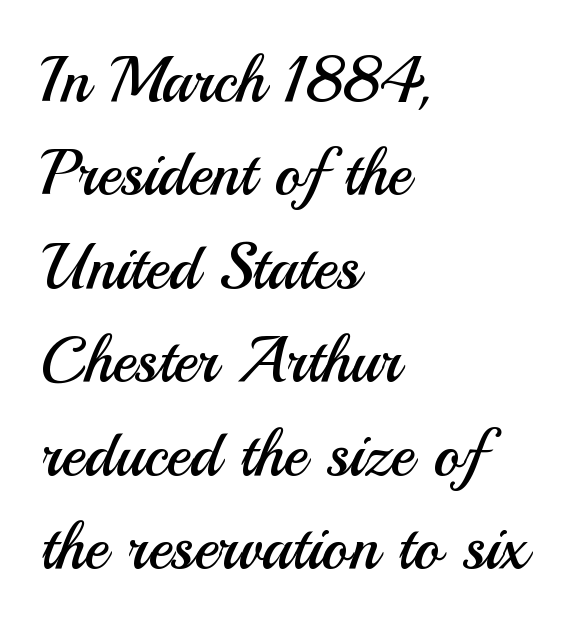
Words float on clear page, feet unadorned. A typesetter would call this proportional, since set widths differ per character. Stroke thickness stays within the range of a standard reading face or lighter. The lines are quadded left. This sample keeps an unexceptional amount of space between lines.
